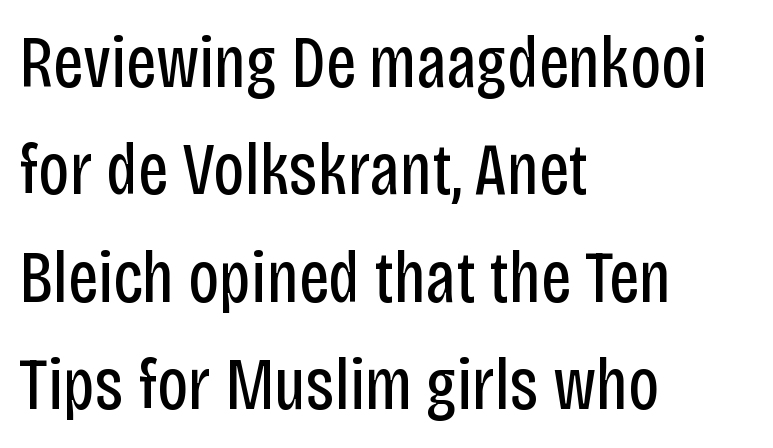
Quick note: underline off. Regular leading. A typesetter would label this face a sans. The typography opts for an upright posture over an oblique one. Tracking here is standard; glyphs follow each other at the usual distance. Bold? No — there's no thickening of the strokes.
